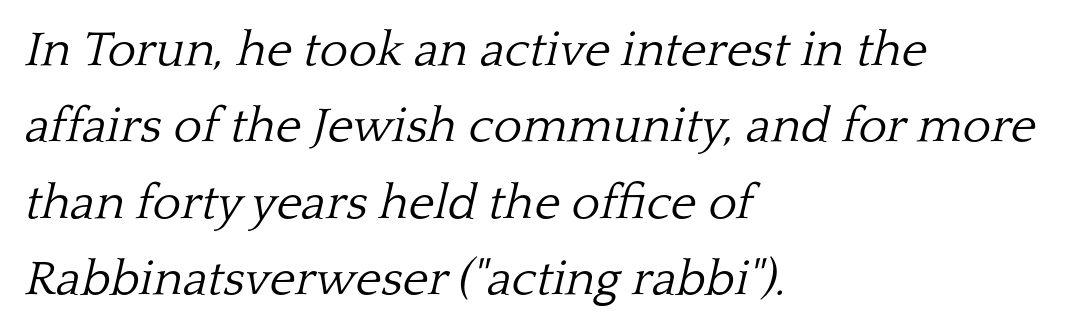
{"serif": "yes", "italic": "yes", "lean": "right", "slant_degrees": 13, "bold": "no", "weight": "light", "width": "normal", "stroke_contrast": "low", "x_height": "medium", "monospaced": "no", "underline": "no", "align": "left", "line_spacing": "normal", "line_spacing_ratio": 1.56, "letter_spacing": "normal", "letter_spacing_em": 0.0, "glyph_px": 49}
